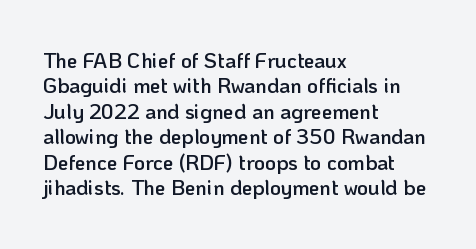
Q: Is the text bold? A: Semi-bold.
Q: Is the text italic (slanted)? A: No, it is upright.
Q: Is the text underlined? A: No.
Q: How is the paragraph aligned? A: Left-aligned.
Q: Is the spacing between letters normal or unusually wide? A: Normal.
